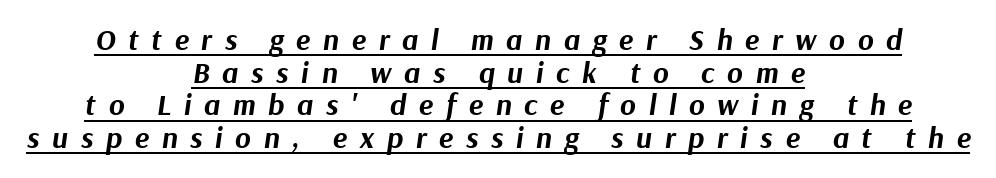
The image shows 30 px bold type, italic (leaning right); set centered, tight line spacing (1.09x), unusually wide letter spacing (+0.42 em), underlined; medium stroke contrast and a medium x-height.
